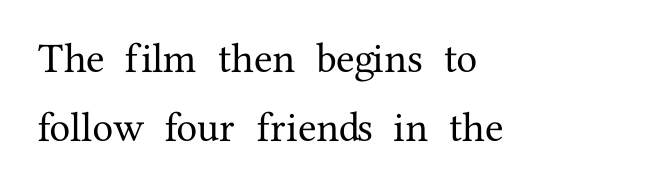
This sample keeps an unexceptional amount of space between lines. Proportional: the letters do not fall into vertical columns. The foot of each line stays bare and open. Old-style or modern, the face here clearly has serifs.
